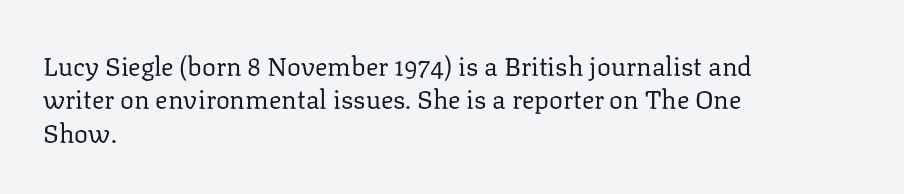
The image shows 26 px text type, upright; set left-aligned, normal line spacing (1.28x), normal letter spacing, not underlined.
